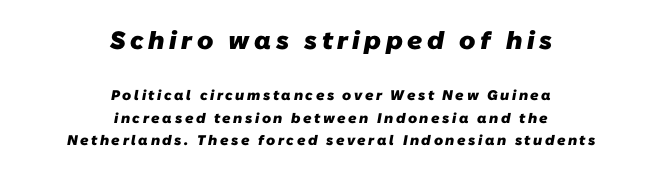
Casual observation: everything's sitting right in the middle. Plain, unruled lines of type. A full-strength bold gives these letters their thick strokes. A typesetter would call this leading conventional body-copy spacing. Between these two stacked blocks, the higher one wins on size.
